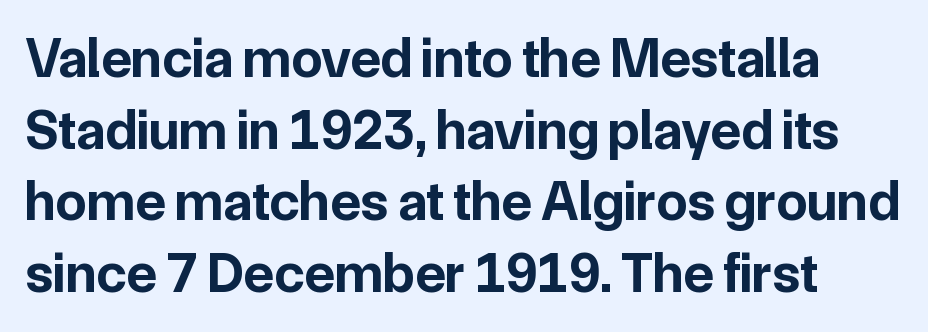
Q: Is the text bold? A: Yes.
Q: Is the text italic (slanted)? A: No, it is upright.
Q: Is the typeface a serif or a sans-serif typeface? A: Sans-serif.
Q: Is the text underlined? A: No.
Q: Is the spacing between letters normal or unusually wide? A: Normal.
Q: Is the spacing between lines tight, normal or loose? A: Normal.
Q: Width (condensed, normal, or wide)? A: Normal.
Q: Stroke contrast? A: Low.
Q: x-height? A: Medium.
Q: Monospaced? A: No.
